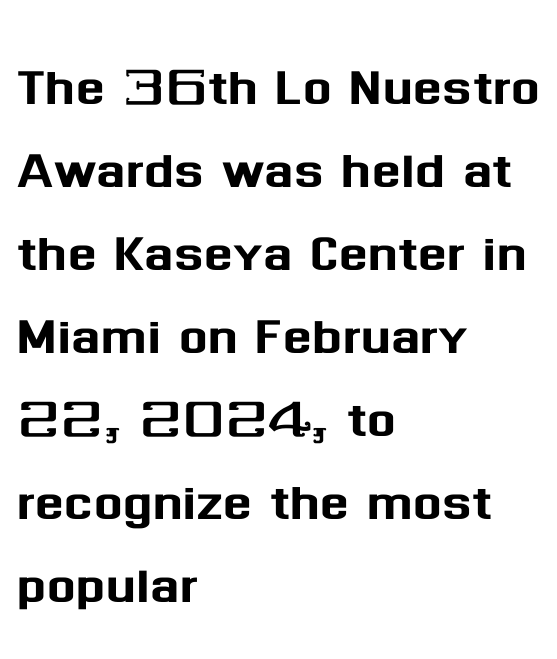
{"serif": "no", "italic": "no", "width": "normal", "stroke_contrast": "medium", "x_height": "medium", "monospaced": "no", "underline": "no", "align": "left", "line_spacing_ratio": 1.22, "letter_spacing": "normal", "letter_spacing_em": 0.0, "glyph_px": 68}
